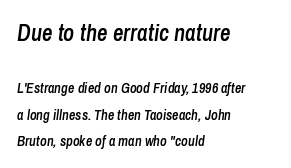
{"italic": "yes", "lean": "right", "slant_degrees": 8, "bold": "semi", "underline": "no", "align": "left", "line_spacing_ratio": 1.87, "letter_spacing": "normal", "letter_spacing_em": 0.0, "larger_block": "first", "size_ratio": 1.64, "glyph_px": 23}
